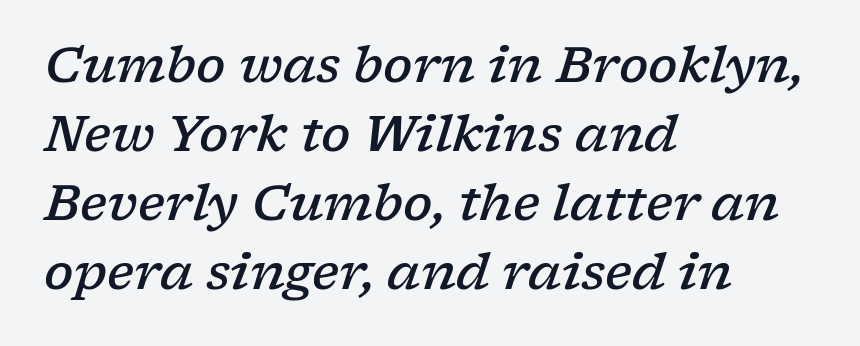
Q: Is the text bold? A: Semi-bold.
Q: Is the text italic (slanted)? A: Yes, it leans right by about 17 degrees.
Q: Is the typeface a serif or a sans-serif typeface? A: Serif.
Q: Is the text underlined? A: No.
Q: How is the paragraph aligned? A: Left-aligned.
Q: Is the spacing between letters normal or unusually wide? A: Normal.
Q: Is the spacing between lines tight, normal or loose? A: Normal.
Q: Width (condensed, normal, or wide)? A: Wide.
Q: Stroke contrast? A: Low.
Q: x-height? A: Medium.
Q: Monospaced? A: No.
